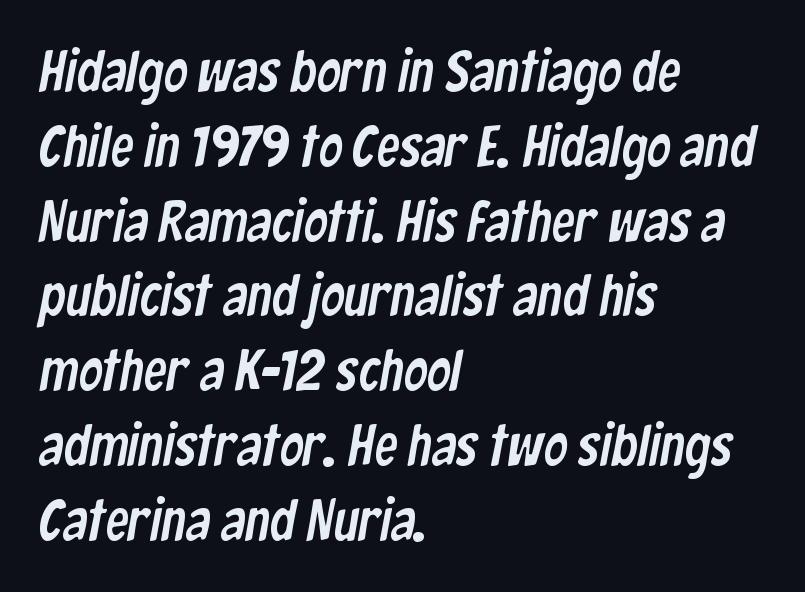
The image shows 58 px condensed sans-serif type; set left-aligned, normal line spacing (1.29x), normal letter spacing, not underlined; low stroke contrast and a medium x-height.
